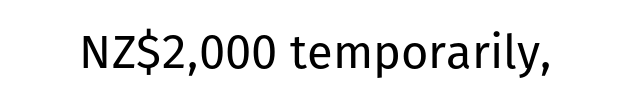
{"serif": "no", "italic": "no", "bold": "no", "weight": "regular", "width": "normal", "stroke_contrast": "low", "x_height": "medium", "monospaced": "no", "underline": "no", "letter_spacing": "normal", "letter_spacing_em": 0.0, "glyph_px": 47}
